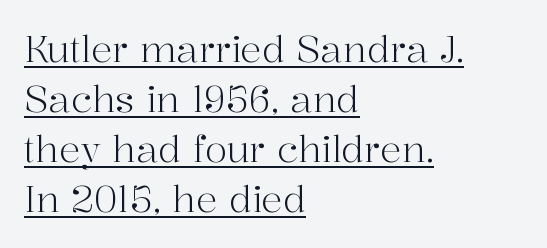
The image shows 36 px light serif type, upright; set left-aligned, normal line spacing (1.39x), normal letter spacing, underlined; high stroke contrast and a medium x-height.
